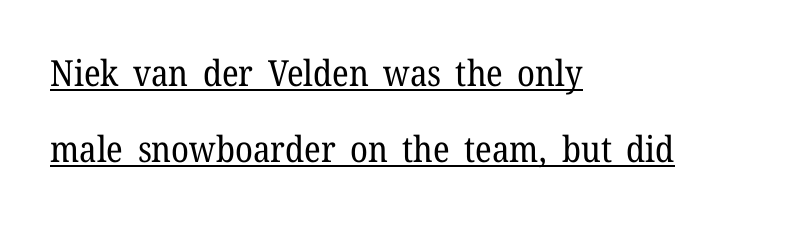
Q: Is the text bold? A: No.
Q: Is the text italic (slanted)? A: No, it is upright.
Q: Is the typeface a serif or a sans-serif typeface? A: Serif.
Q: Is the text underlined? A: Yes.
Q: How is the paragraph aligned? A: Left-aligned.
Q: Is the spacing between letters normal or unusually wide? A: Normal.
Q: Is the spacing between lines tight, normal or loose? A: Loose.
Q: Width (condensed, normal, or wide)? A: Normal.
Q: Stroke contrast? A: Low.
Q: x-height? A: Medium.
Q: Monospaced? A: No.
